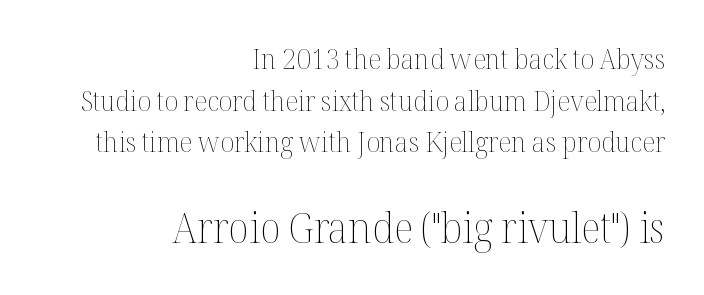
{"italic": "no", "bold": "no", "weight": "thin", "width": "normal", "stroke_contrast": "medium", "x_height": "medium", "monospaced": "no", "underline": "no", "align": "right", "line_spacing": "normal", "line_spacing_ratio": 1.49, "letter_spacing": "normal", "letter_spacing_em": 0.0, "larger_block": "second", "size_ratio": 1.5, "glyph_px": 42}
